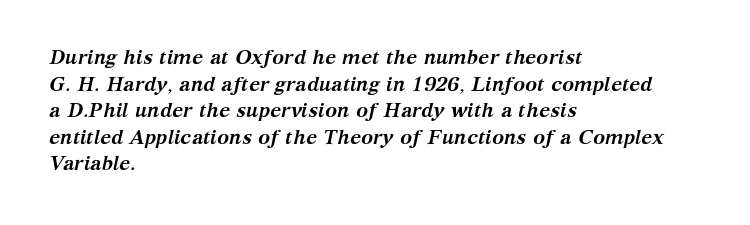
Q: Is the text bold? A: Yes.
Q: Is the text italic (slanted)? A: Yes, it leans right by about 12 degrees.
Q: Is the text underlined? A: No.
Q: How is the paragraph aligned? A: Left-aligned.
Q: Is the spacing between letters normal or unusually wide? A: Normal.
Q: Is the spacing between lines tight, normal or loose? A: Normal.
